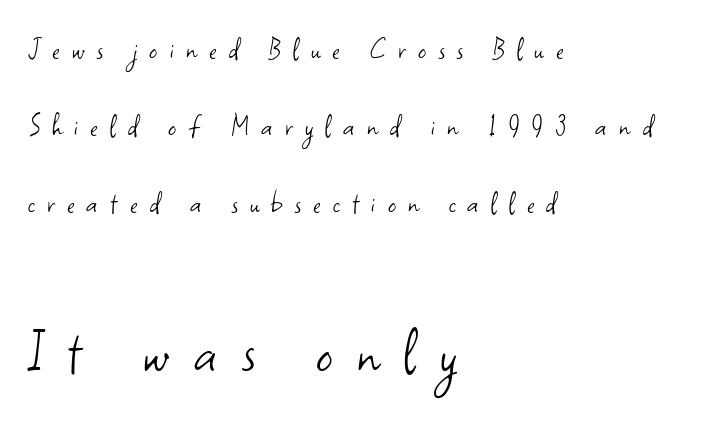
The image shows 65 px light sans-serif type; set left-aligned, loose line spacing (2.4x), unusually wide letter spacing (+0.38 em), not underlined; the second (bottom) block is 2.03x larger; low stroke contrast and a small x-height.
